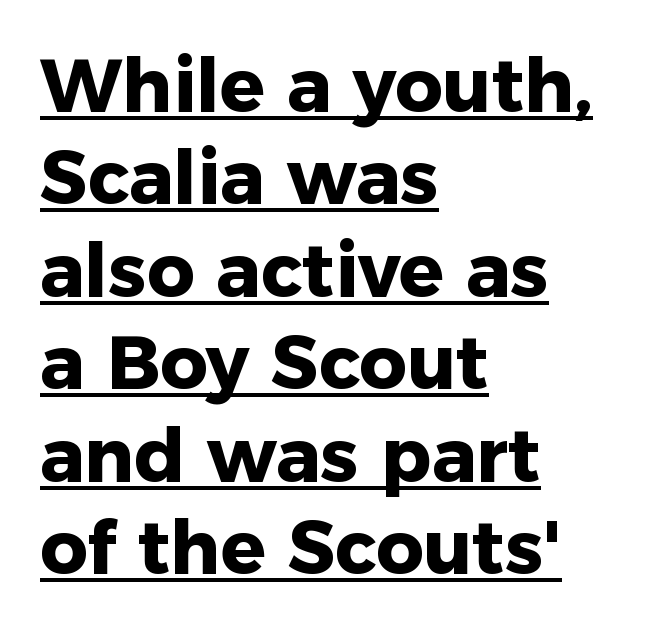
The image shows 74 px heavy sans-serif type, upright; set left-aligned, normal line spacing (1.25x), normal letter spacing, underlined; low stroke contrast and a medium x-height.
